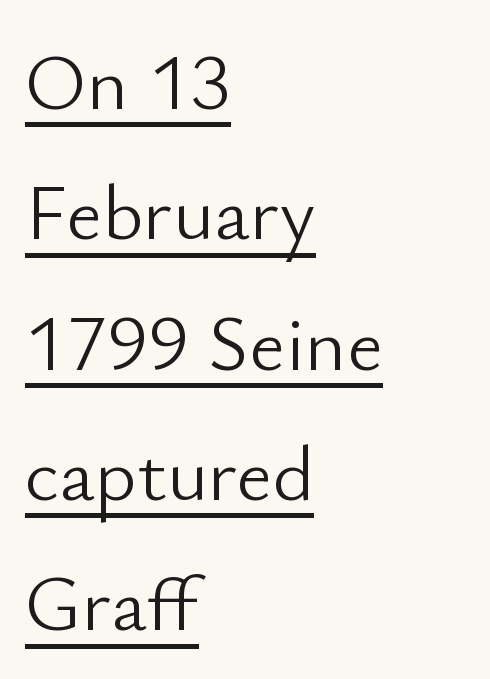
The image shows 79 px light sans-serif type, upright; set left-aligned, normal line spacing (1.65x), normal letter spacing, underlined; low stroke contrast and a small x-height.
